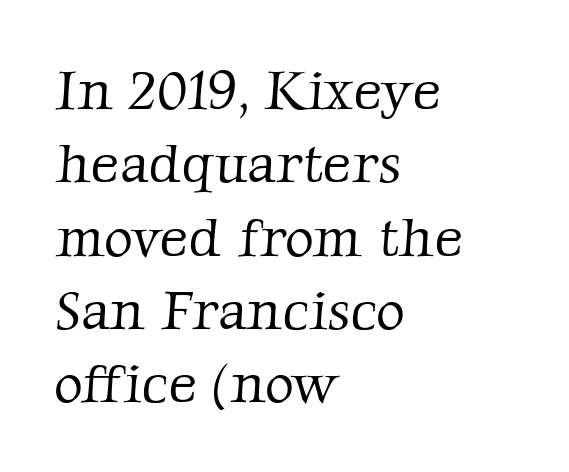
The image shows 56 px light serif type; set left-aligned, normal line spacing (1.31x), normal letter spacing, not underlined; low stroke contrast and a medium x-height.
